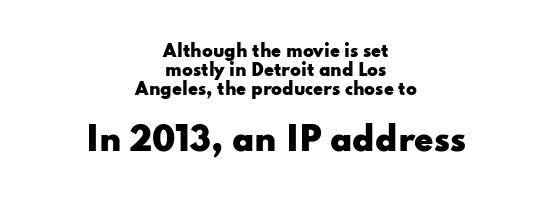
The strokes are fattened all the way to bold. The letters in the lower block stand taller than those in the block above. Spacing between characters is what you'd get straight out of the box. Alignment: centered. The letters advance in unequal steps, a hallmark of proportional type. The space directly below the letters is spotless.
